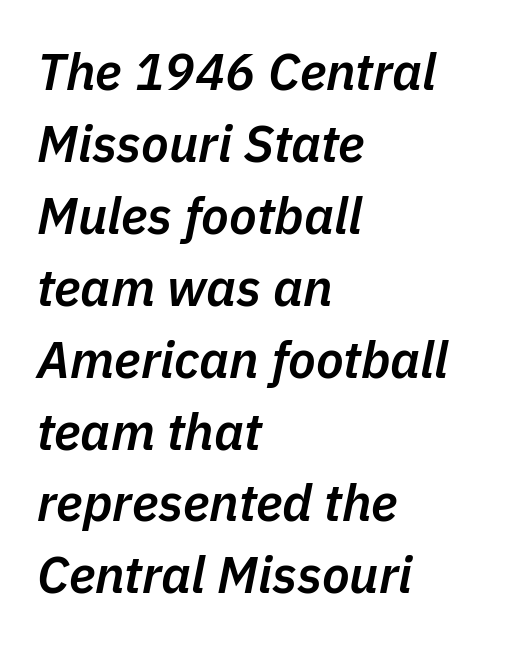
Q: Is the text bold? A: Semi-bold.
Q: Is the text italic (slanted)? A: Yes, it leans right by about 11 degrees.
Q: Is the text underlined? A: No.
Q: How is the paragraph aligned? A: Left-aligned.
Q: Is the spacing between letters normal or unusually wide? A: Normal.
Q: Is the spacing between lines tight, normal or loose? A: Normal.
Q: Width (condensed, normal, or wide)? A: Normal.
Q: Stroke contrast? A: Low.
Q: x-height? A: Medium.
Q: Monospaced? A: No.
